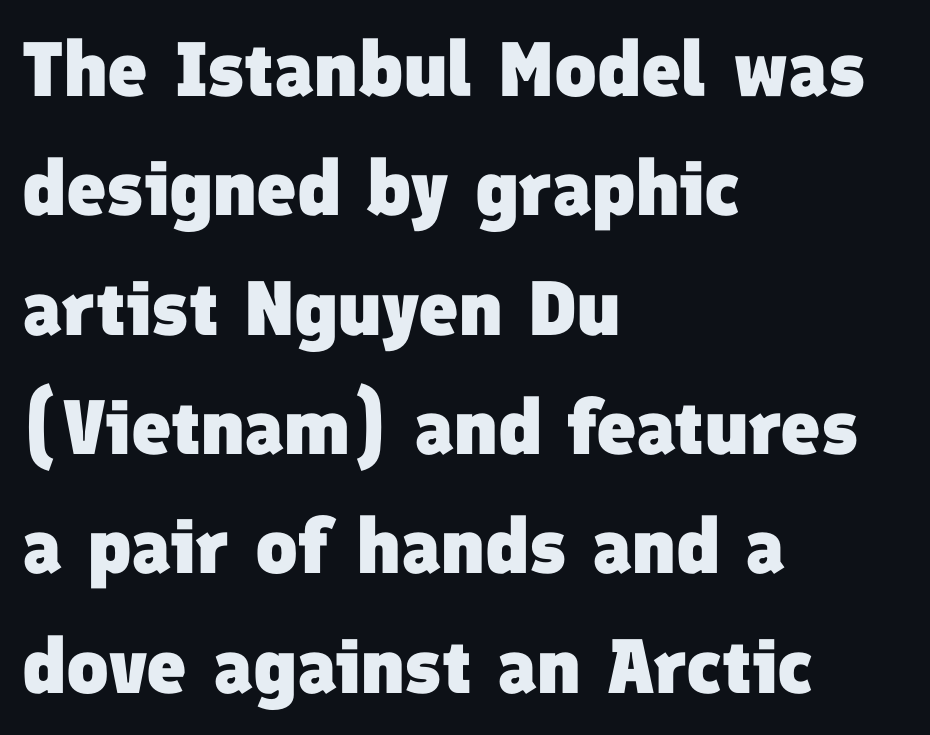
The image shows 77 px heavy sans-serif type; set left-aligned, normal line spacing (1.55x), normal letter spacing, not underlined; low stroke contrast and a medium x-height.
